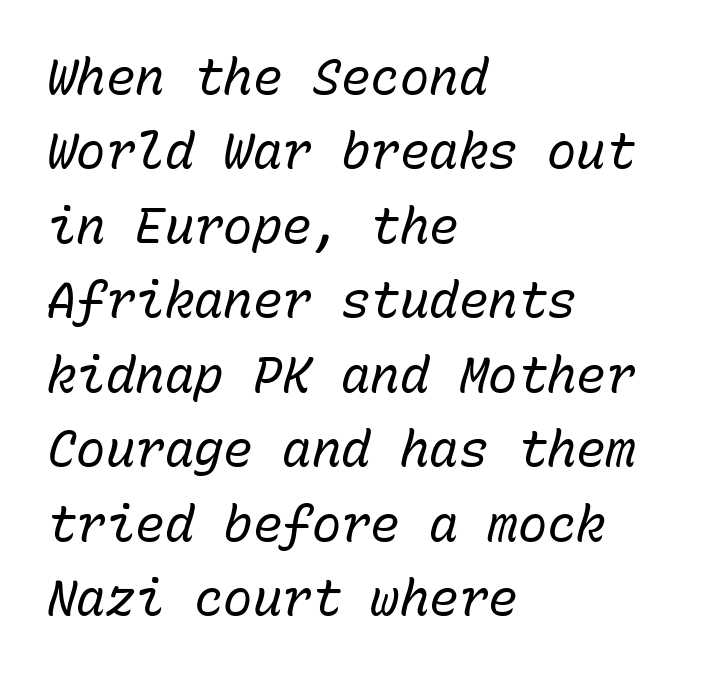
Q: Is the text bold? A: No.
Q: Is the text italic (slanted)? A: Yes, it leans right by about 15 degrees.
Q: Is the text underlined? A: No.
Q: How is the paragraph aligned? A: Left-aligned.
Q: Is the spacing between letters normal or unusually wide? A: Normal.
Q: Is the spacing between lines tight, normal or loose? A: Normal.
Q: Width (condensed, normal, or wide)? A: Normal.
Q: Stroke contrast? A: Low.
Q: x-height? A: Medium.
Q: Monospaced? A: Yes.
